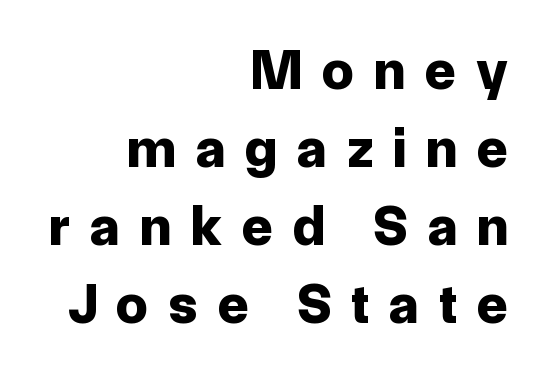
Q: Is the text bold? A: Yes.
Q: Is the text italic (slanted)? A: No, it is upright.
Q: Is the typeface a serif or a sans-serif typeface? A: Sans-serif.
Q: Is the text underlined? A: No.
Q: How is the paragraph aligned? A: Right-aligned.
Q: Is the spacing between letters normal or unusually wide? A: Unusually wide.
Q: Is the spacing between lines tight, normal or loose? A: Normal.
Q: Width (condensed, normal, or wide)? A: Normal.
Q: Stroke contrast? A: Low.
Q: x-height? A: Medium.
Q: Monospaced? A: No.
